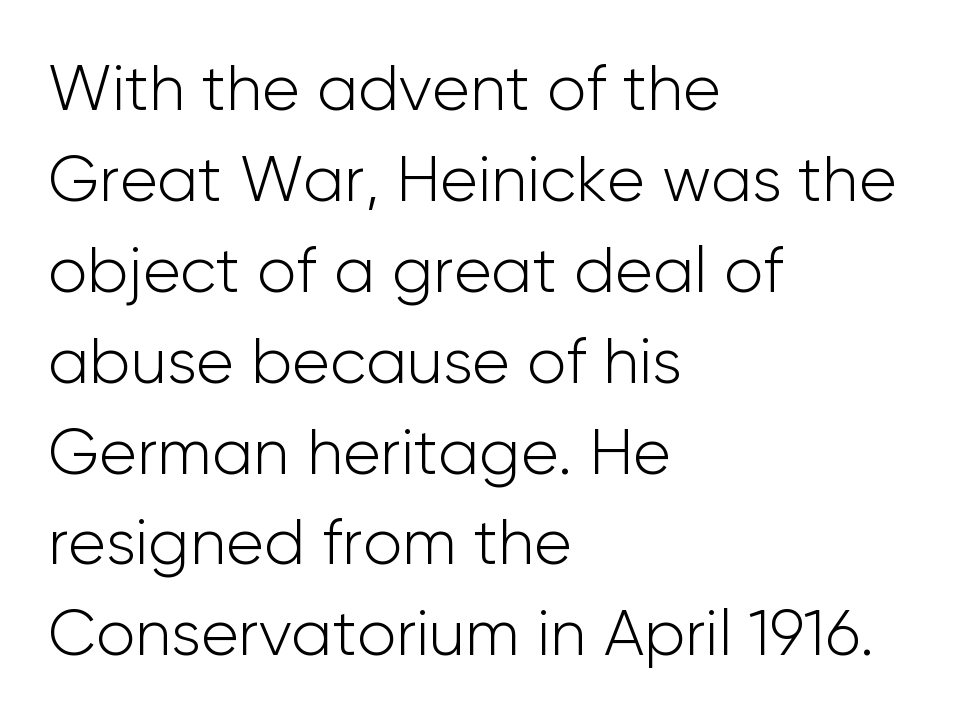
{"serif": "no", "italic": "no", "bold": "no", "weight": "light", "width": "normal", "stroke_contrast": "low", "x_height": "medium", "monospaced": "no", "underline": "no", "align": "left", "line_spacing": "normal", "line_spacing_ratio": 1.42, "letter_spacing": "normal", "letter_spacing_em": 0.0, "glyph_px": 64}
